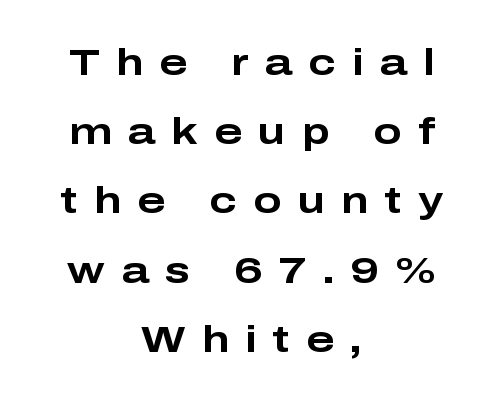
Q: Is the text bold? A: Yes.
Q: Is the text italic (slanted)? A: No, it is upright.
Q: Is the typeface a serif or a sans-serif typeface? A: Sans-serif.
Q: Is the text underlined? A: No.
Q: How is the paragraph aligned? A: Centered.
Q: Is the spacing between letters normal or unusually wide? A: Unusually wide.
Q: Width (condensed, normal, or wide)? A: Wide.
Q: Stroke contrast? A: Low.
Q: x-height? A: Medium.
Q: Monospaced? A: No.
